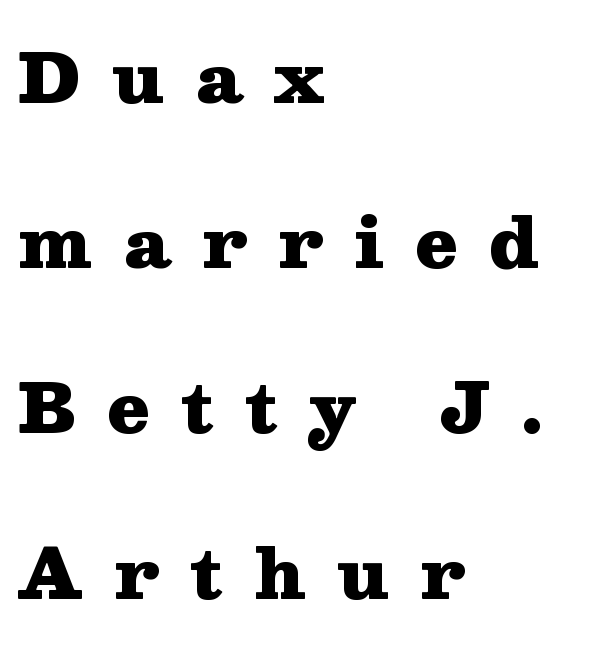
{"serif": "yes", "italic": "no", "bold": "yes", "weight": "heavy", "width": "wide", "stroke_contrast": "medium", "x_height": "medium", "monospaced": "no", "underline": "no", "align": "left", "line_spacing": "loose", "line_spacing_ratio": 2.43, "letter_spacing": "wide", "letter_spacing_em": 0.46, "glyph_px": 68}
